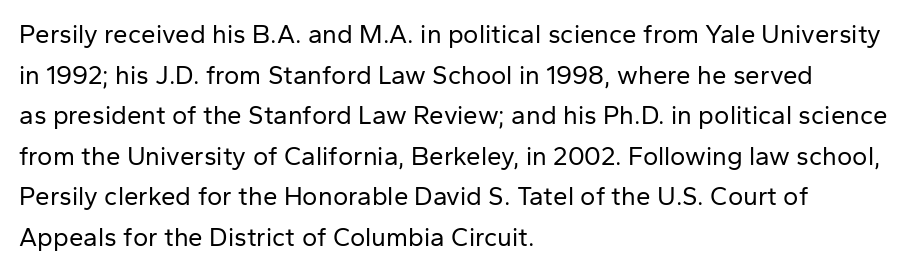
{"italic": "no", "bold": "no", "underline": "no", "align": "left", "line_spacing": "normal", "line_spacing_ratio": 1.56, "letter_spacing": "normal", "letter_spacing_em": 0.0, "glyph_px": 26}
